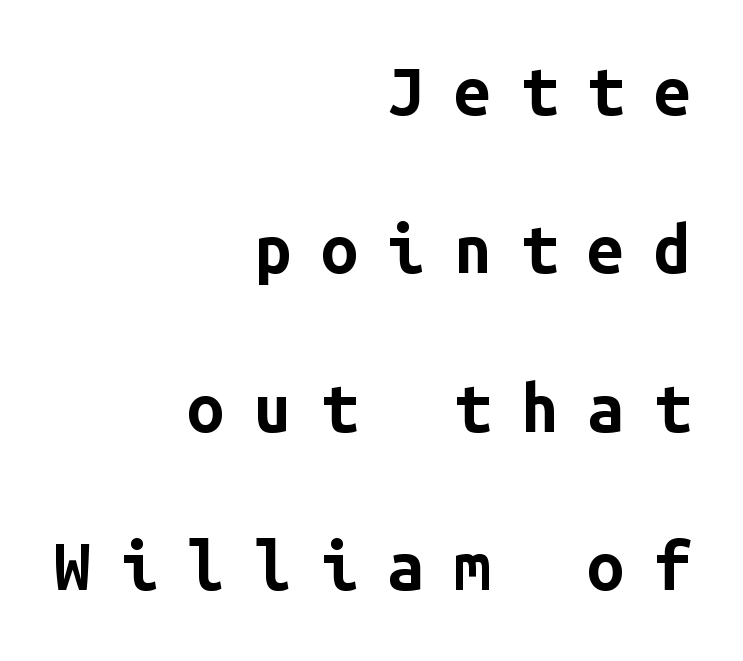
Alignment: flush right. In terms of posture, this sample is upright. The passage shown stacks its lines with a broad gap. Is the type bold? Yes — the strokes are clearly thick and heavy. The characters display no serif detailing; their extremities are plain. Loose tracking; the words dissolve into strings of separated letters.
